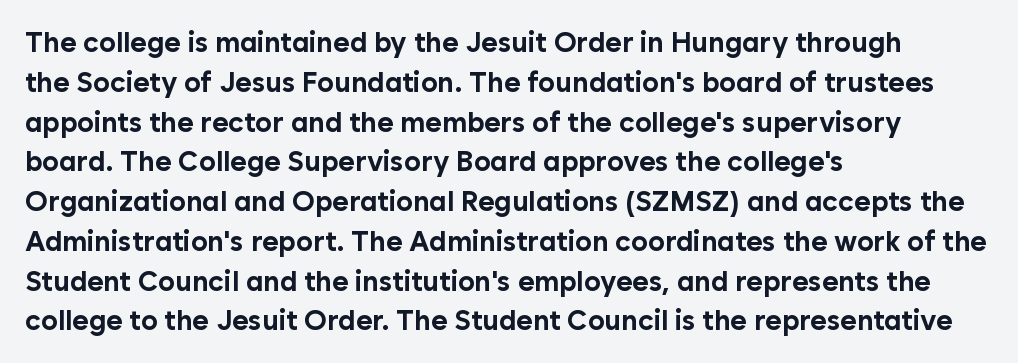
Q: Is the text bold? A: Yes.
Q: Is the text italic (slanted)? A: No, it is upright.
Q: Is the typeface a serif or a sans-serif typeface? A: Sans-serif.
Q: Is the text underlined? A: No.
Q: How is the paragraph aligned? A: Left-aligned.
Q: Is the spacing between letters normal or unusually wide? A: Normal.
Q: Is the spacing between lines tight, normal or loose? A: Normal.
Q: Width (condensed, normal, or wide)? A: Normal.
Q: Stroke contrast? A: Low.
Q: x-height? A: Medium.
Q: Monospaced? A: No.
